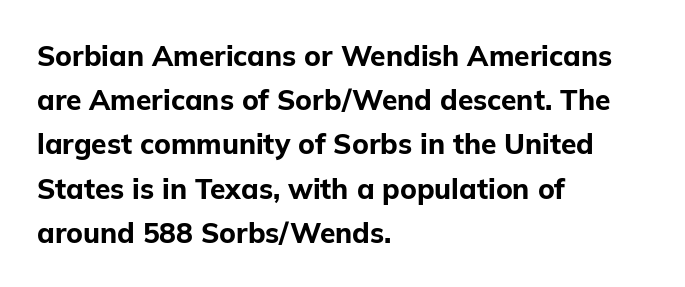
{"serif": "no", "italic": "no", "bold": "yes", "weight": "bold", "width": "normal", "stroke_contrast": "low", "x_height": "medium", "monospaced": "no", "underline": "no", "align": "left", "line_spacing": "normal", "line_spacing_ratio": 1.58, "letter_spacing": "normal", "letter_spacing_em": 0.0, "glyph_px": 28}
